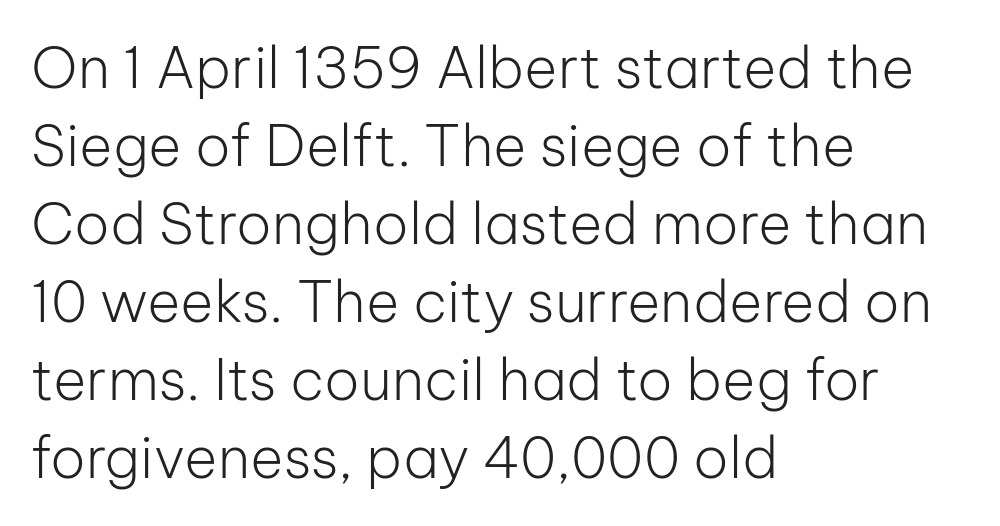
{"serif": "no", "italic": "no", "bold": "no", "weight": "light", "width": "normal", "stroke_contrast": "low", "x_height": "medium", "monospaced": "no", "underline": "no", "align": "left", "line_spacing": "normal", "line_spacing_ratio": 1.37, "letter_spacing": "normal", "letter_spacing_em": 0.0, "glyph_px": 57}
